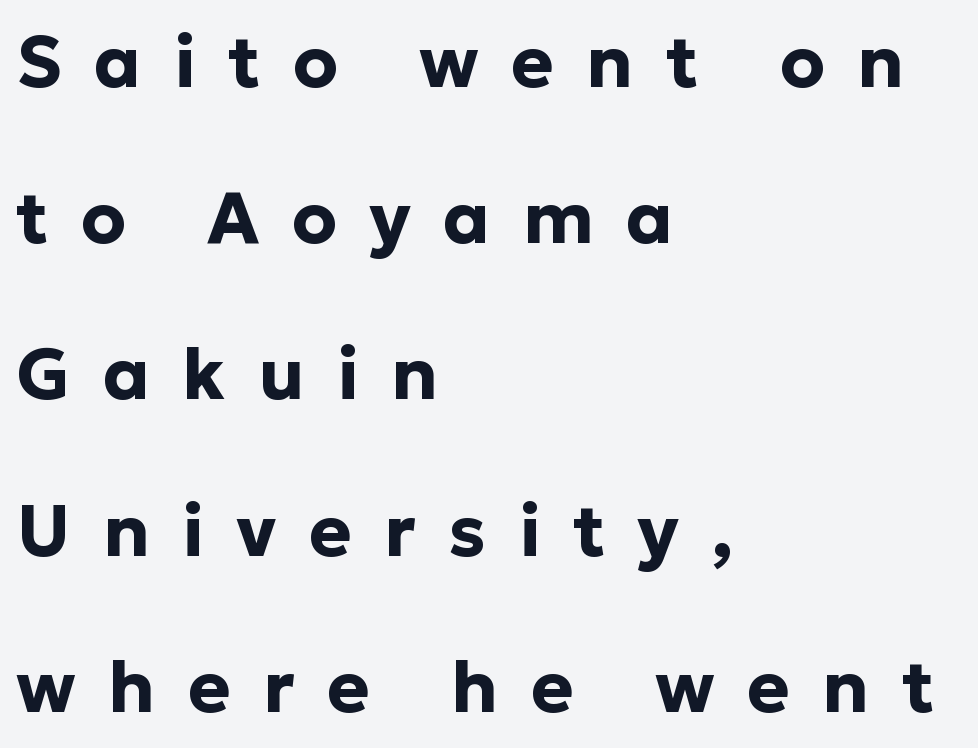
Q: Is the text bold? A: Yes.
Q: Is the text italic (slanted)? A: No, it is upright.
Q: Is the typeface a serif or a sans-serif typeface? A: Sans-serif.
Q: Is the text underlined? A: No.
Q: How is the paragraph aligned? A: Left-aligned.
Q: Is the spacing between letters normal or unusually wide? A: Unusually wide.
Q: Is the spacing between lines tight, normal or loose? A: Loose.
Q: Width (condensed, normal, or wide)? A: Normal.
Q: Stroke contrast? A: Low.
Q: x-height? A: Medium.
Q: Monospaced? A: No.
